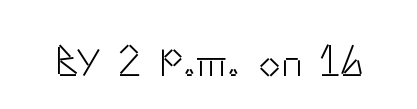
A typesetter would call this proportional, since set widths differ per character. Grotesque or geometric, the face here clearly has no serifs. Short note: letters normally spaced. The space beneath each line is pristine and unruled.
